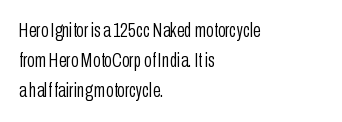
Q: Is the text bold? A: No.
Q: Is the text italic (slanted)? A: No, it is upright.
Q: Is the text underlined? A: No.
Q: How is the paragraph aligned? A: Left-aligned.
Q: Is the spacing between letters normal or unusually wide? A: Normal.
Q: Is the spacing between lines tight, normal or loose? A: Normal.
